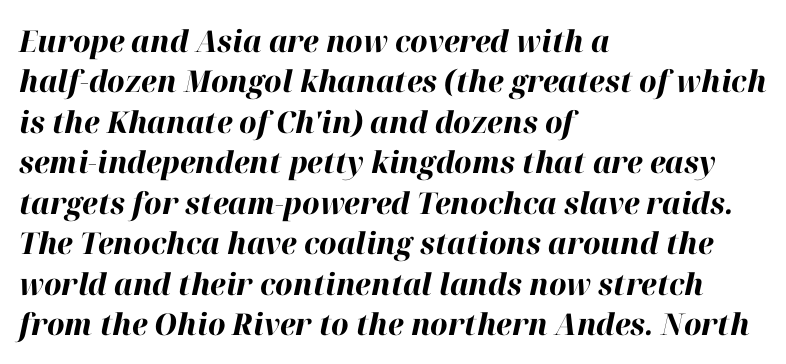
{"italic": "yes", "lean": "right", "slant_degrees": 12, "bold": "yes", "weight": "bold", "width": "normal", "stroke_contrast": "high", "x_height": "medium", "monospaced": "no", "underline": "no", "align": "left", "line_spacing": "normal", "line_spacing_ratio": 1.35, "letter_spacing": "normal", "letter_spacing_em": 0.0, "glyph_px": 30}
